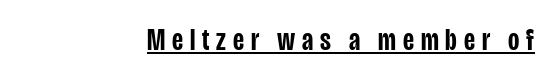
The image shows 31 px semibold, condensed sans-serif type, upright; set unusually wide letter spacing (+0.22 em), underlined; low stroke contrast and a large x-height.
